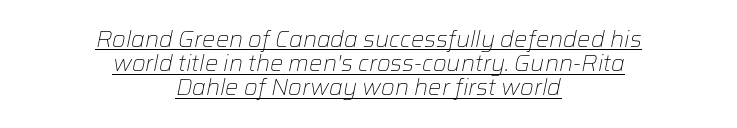
The image shows 22 px text type, italic (leaning right); set centered, tight line spacing (1.1x), normal letter spacing, underlined.
